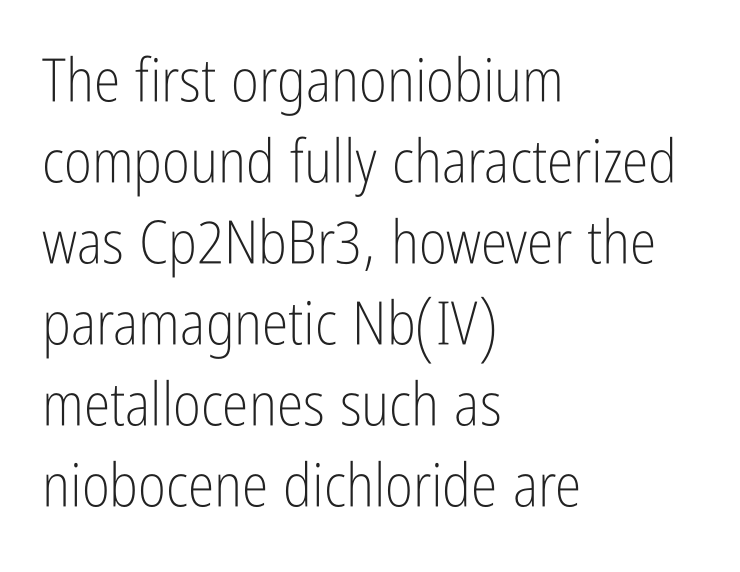
The image shows 60 px light, condensed sans-serif type, upright; set left-aligned, normal line spacing (1.35x), normal letter spacing, not underlined; low stroke contrast and a medium x-height.
